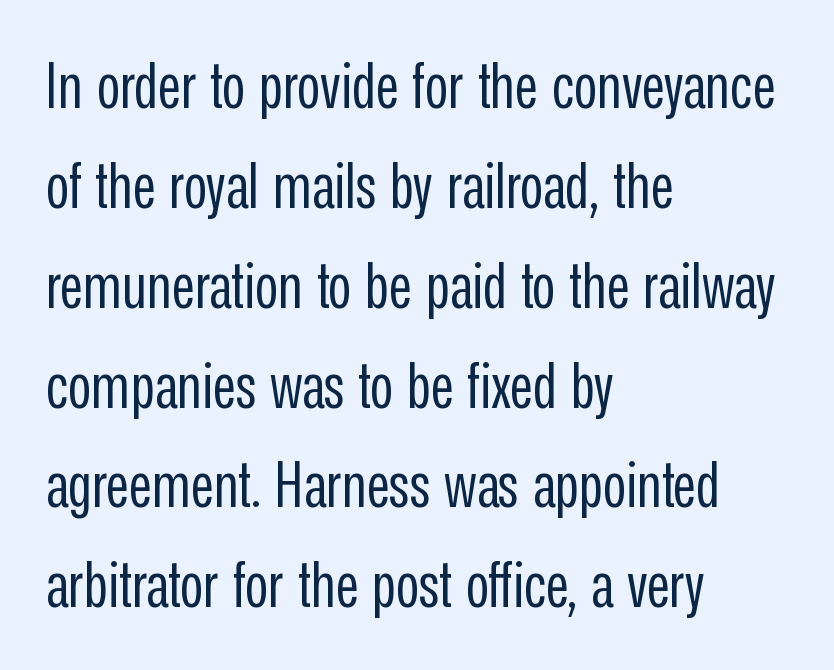
Q: Is the text bold? A: No.
Q: Is the text italic (slanted)? A: No, it is upright.
Q: Is the typeface a serif or a sans-serif typeface? A: Sans-serif.
Q: Is the text underlined? A: No.
Q: How is the paragraph aligned? A: Left-aligned.
Q: Is the spacing between letters normal or unusually wide? A: Normal.
Q: Is the spacing between lines tight, normal or loose? A: Normal.
Q: Width (condensed, normal, or wide)? A: Condensed.
Q: Stroke contrast? A: Low.
Q: x-height? A: Medium.
Q: Monospaced? A: No.
